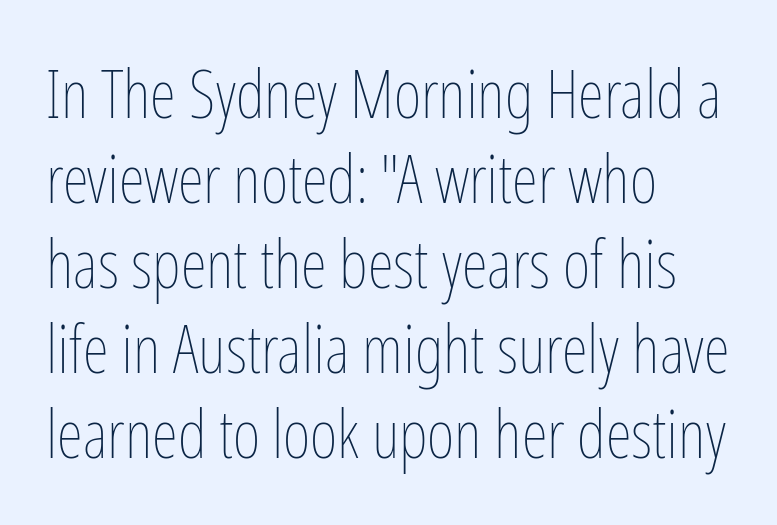
The image shows 67 px thin, condensed type, upright; set left-aligned, normal line spacing (1.27x), normal letter spacing, not underlined; low stroke contrast and a medium x-height.
